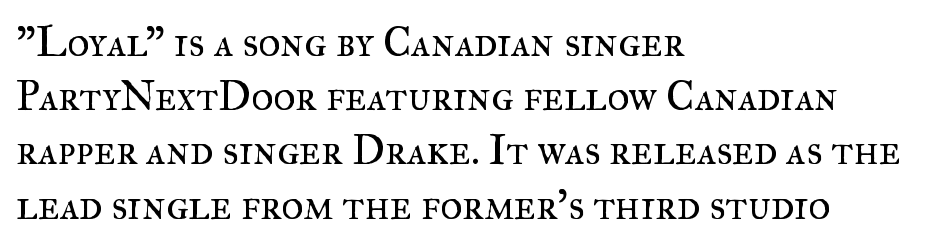
The image shows 42 px regular-weight serif type, upright; set left-aligned, normal line spacing (1.29x), normal letter spacing, not underlined; medium stroke contrast and a small x-height.
